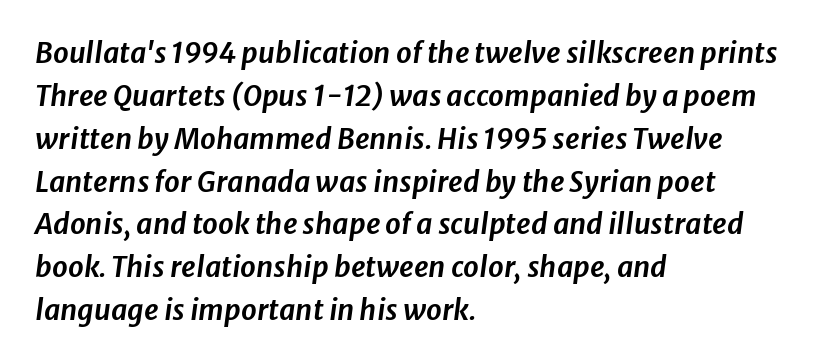
The image shows 28 px text type, italic (leaning right); set left-aligned, normal line spacing (1.53x), normal letter spacing, not underlined; low stroke contrast and a medium x-height.
